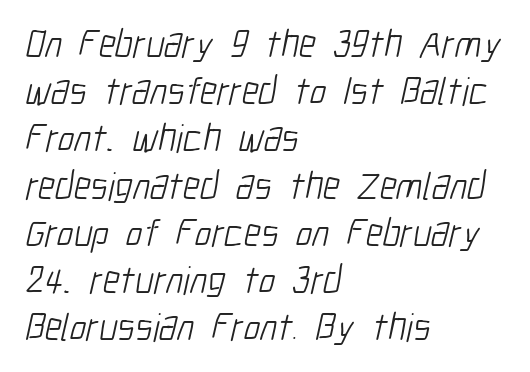
Q: Is the text bold? A: No.
Q: Is the typeface a serif or a sans-serif typeface? A: Sans-serif.
Q: Is the text underlined? A: No.
Q: How is the paragraph aligned? A: Left-aligned.
Q: Is the spacing between letters normal or unusually wide? A: Normal.
Q: Width (condensed, normal, or wide)? A: Condensed.
Q: Stroke contrast? A: Low.
Q: x-height? A: Medium.
Q: Monospaced? A: No.
